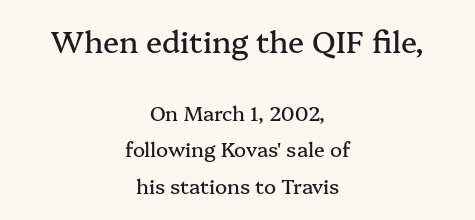
Q: Is the text italic (slanted)? A: No, it is upright.
Q: Is the typeface a serif or a sans-serif typeface? A: Serif.
Q: Is the text underlined? A: No.
Q: How is the paragraph aligned? A: Centered.
Q: Is the spacing between letters normal or unusually wide? A: Normal.
Q: Which block of text is set in a larger size, the first (top) or the second (bottom)? A: The first (top) one.
Q: Width (condensed, normal, or wide)? A: Normal.
Q: Stroke contrast? A: Medium.
Q: x-height? A: Medium.
Q: Monospaced? A: No.
